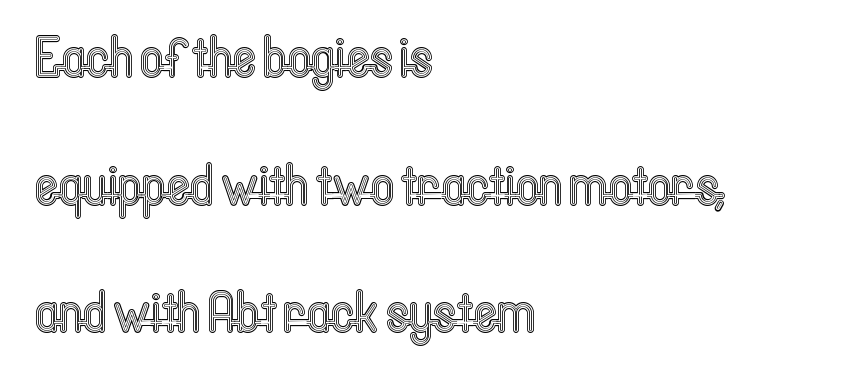
Q: Is the text italic (slanted)? A: No, it is upright.
Q: Is the text underlined? A: No.
Q: How is the paragraph aligned? A: Left-aligned.
Q: Is the spacing between letters normal or unusually wide? A: Normal.
Q: Is the spacing between lines tight, normal or loose? A: Loose.
Q: Width (condensed, normal, or wide)? A: Condensed.
Q: x-height? A: Medium.
Q: Monospaced? A: No.
